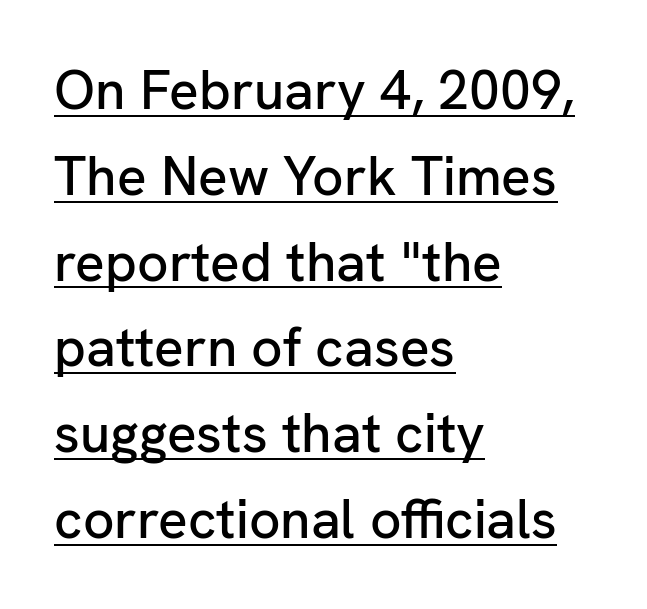
There is no visible air inserted between adjacent glyphs. The passage shown is underscored from start to finish. The type family on display is of the sans-serif kind. Do the characters align in a grid? No, the font is proportional. The type sits square on the baseline with zero lean. Each new line begins a customary step beneath the previous one.
